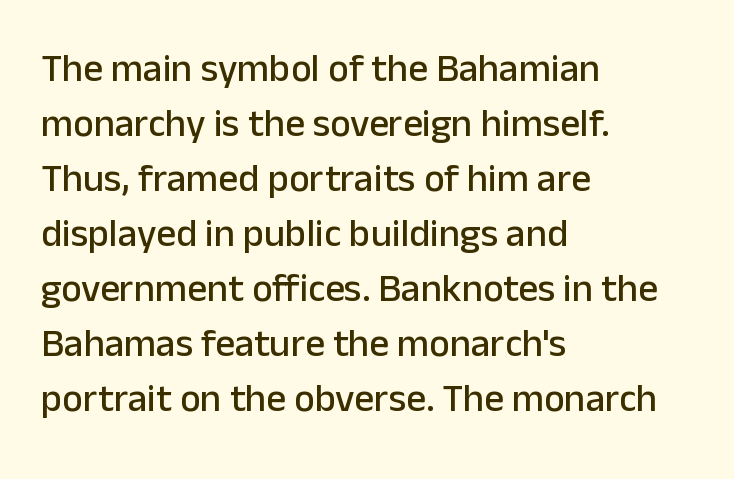
The image shows 39 px sans-serif type, upright; set left-aligned, normal line spacing (1.41x), normal letter spacing, not underlined; low stroke contrast and a medium x-height.
